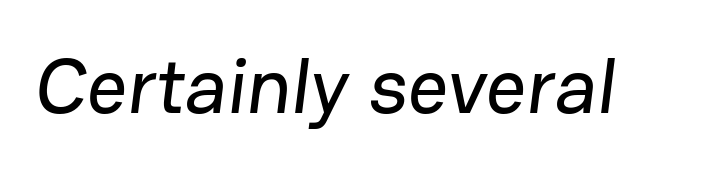
The image shows 79 px sans-serif type; set normal letter spacing, not underlined; low stroke contrast and a medium x-height.
